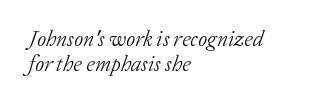
The image shows 22 px text type, italic (leaning right); set left-aligned, tight line spacing (1.12x), normal letter spacing, not underlined.
